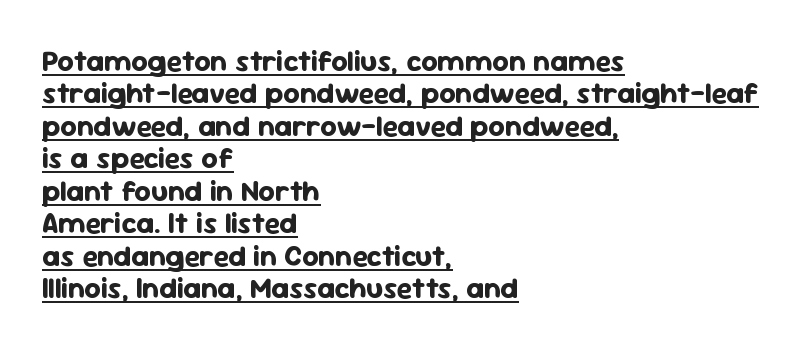
A typesetter would call this proportional, since set widths differ per character. The glyphs in this specimen are sans serif. Regarding leading, the lines here are crowded together. Check the space under the baseline: a stroke is drawn there. The paragraph has a hard left edge and a soft right edge. The lettering holds an erect, upright posture throughout.
